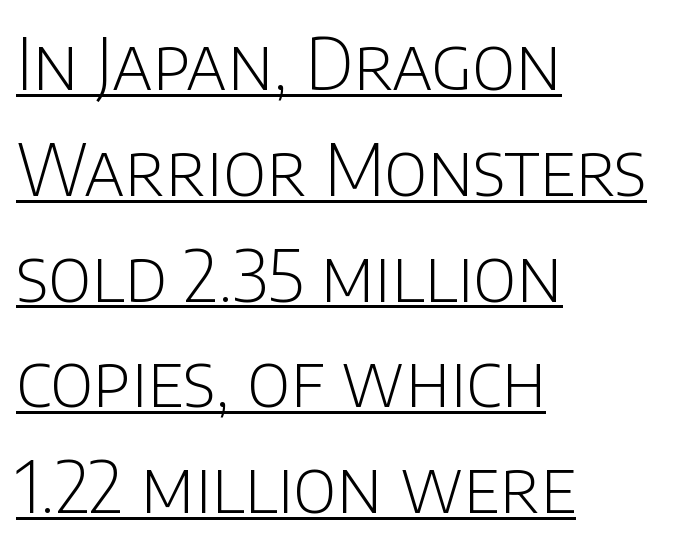
Stroke mass is kept to a normal reading level or below. Students, observe: this is what conventionally led text looks like. Caption: standard tracking, unaltered. This rendering uses left alignment, leaving the right contour irregular. Is this a fixed-width face? No — the glyphs have proportional, varying widths. What kind of face is this? One without serifs — a sans.
